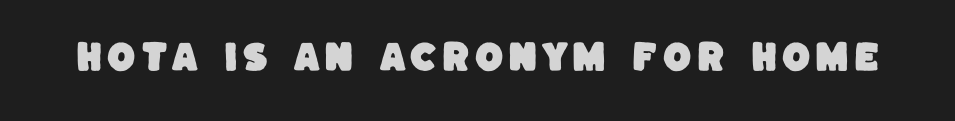
The image shows 33 px sans-serif type; set not underlined; low stroke contrast and a large x-height.
